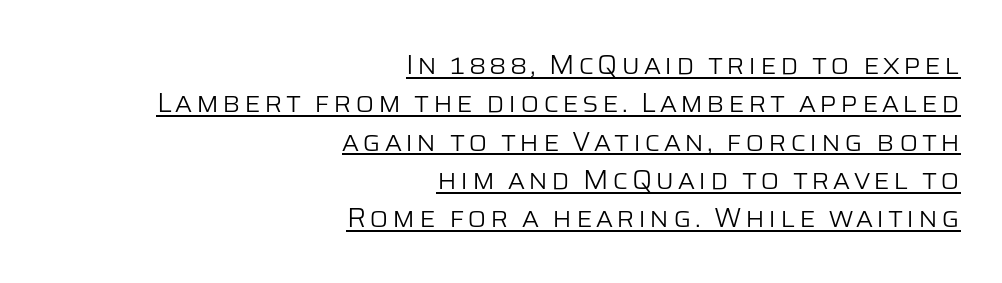
{"serif": "no", "italic": "no", "bold": "no", "weight": "light", "width": "normal", "stroke_contrast": "low", "x_height": "large", "monospaced": "no", "underline": "yes", "align": "right", "line_spacing": "normal", "line_spacing_ratio": 1.37, "glyph_px": 28}
